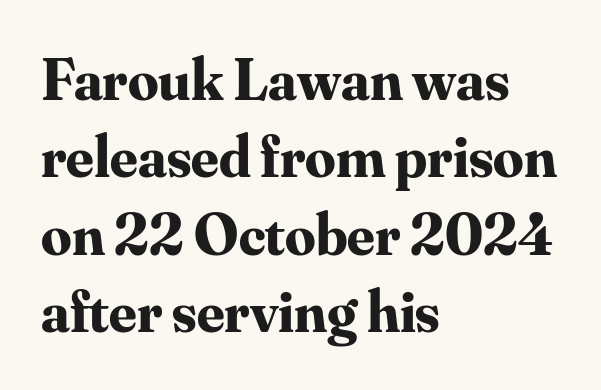
Q: Is the text bold? A: Yes.
Q: Is the text italic (slanted)? A: No, it is upright.
Q: Is the typeface a serif or a sans-serif typeface? A: Serif.
Q: Is the text underlined? A: No.
Q: How is the paragraph aligned? A: Left-aligned.
Q: Is the spacing between letters normal or unusually wide? A: Normal.
Q: Is the spacing between lines tight, normal or loose? A: Normal.
Q: Width (condensed, normal, or wide)? A: Normal.
Q: Stroke contrast? A: Medium.
Q: x-height? A: Small.
Q: Monospaced? A: No.
